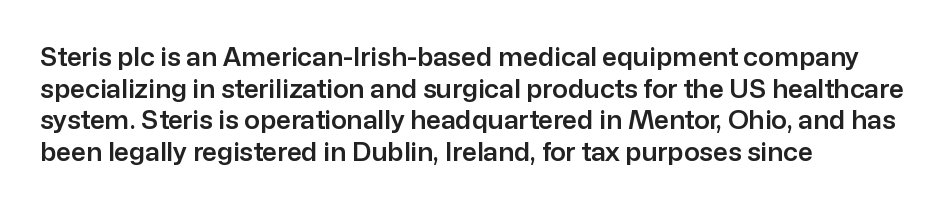
The image shows 26 px text type, upright; set left-aligned, line spacing 1.22x, normal letter spacing, not underlined.
